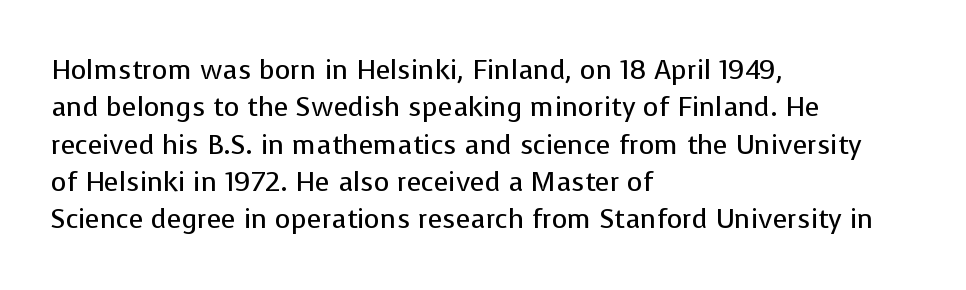
Interline gaps are of average width in this sample. Inter-character spacing is left at the font's built-in metrics. If you drew a line through each stem, it would be perfectly vertical. Words float on clear page, feet unadorned. Each line starts at the same left margin while the right side varies.
